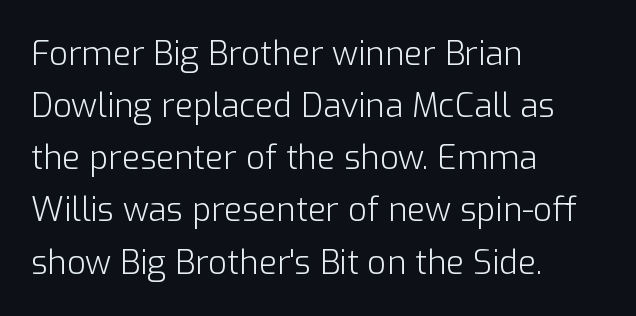
The image shows 33 px light sans-serif type, upright; set left-aligned, normal line spacing (1.58x), normal letter spacing, not underlined; low stroke contrast and a medium x-height.
